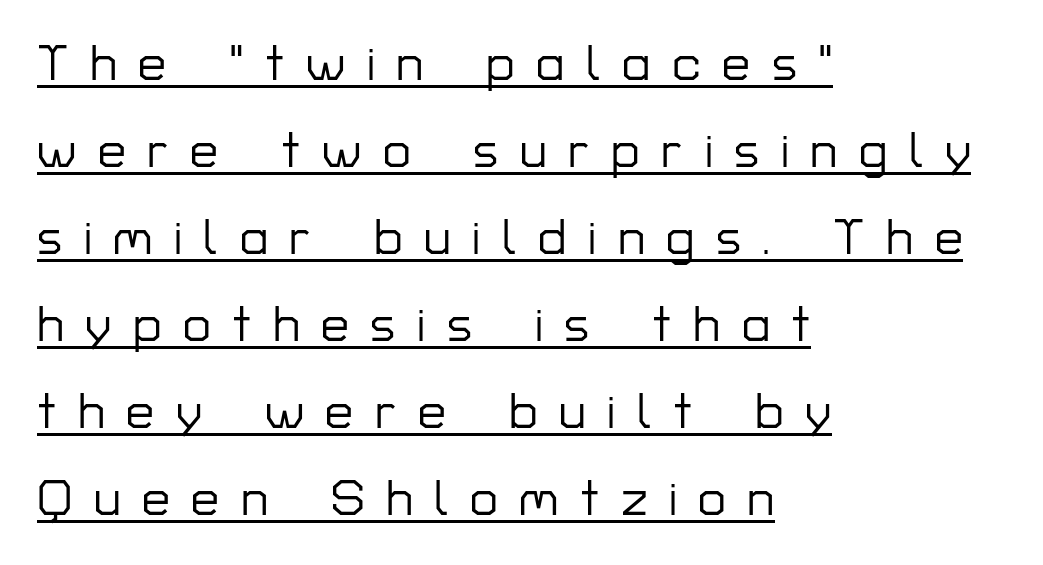
The image shows 50 px sans-serif type, upright; set left-aligned, line spacing 1.74x, unusually wide letter spacing (+0.43 em), underlined; low stroke contrast and a medium x-height.
